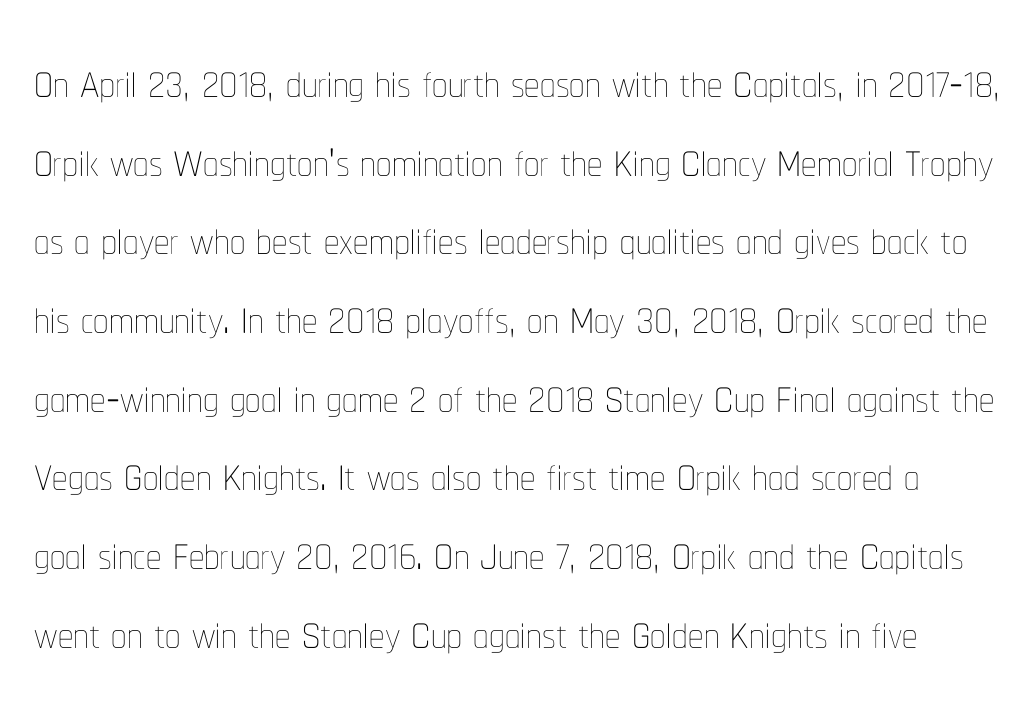
The image shows 61 px thin, condensed type, upright; set normal line spacing (1.29x), normal letter spacing, not underlined; low stroke contrast and a medium x-height.
